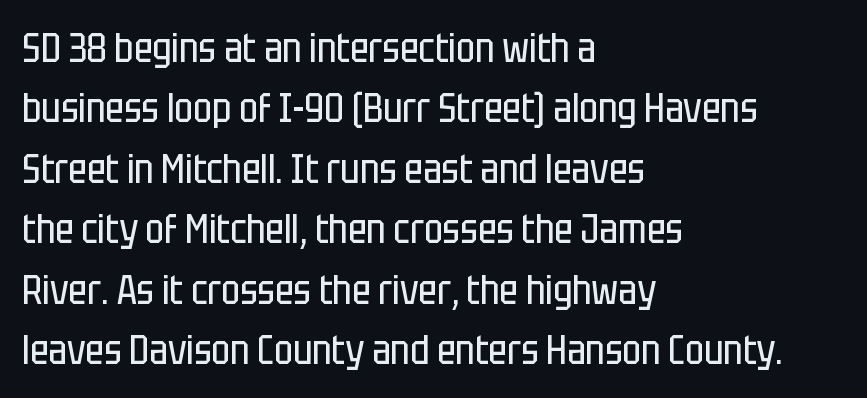
{"serif": "no", "italic": "no", "bold": "no", "weight": "regular", "width": "condensed", "stroke_contrast": "low", "x_height": "large", "monospaced": "no", "underline": "no", "align": "left", "line_spacing": "normal", "line_spacing_ratio": 1.51, "letter_spacing": "normal", "letter_spacing_em": 0.0, "glyph_px": 40}
